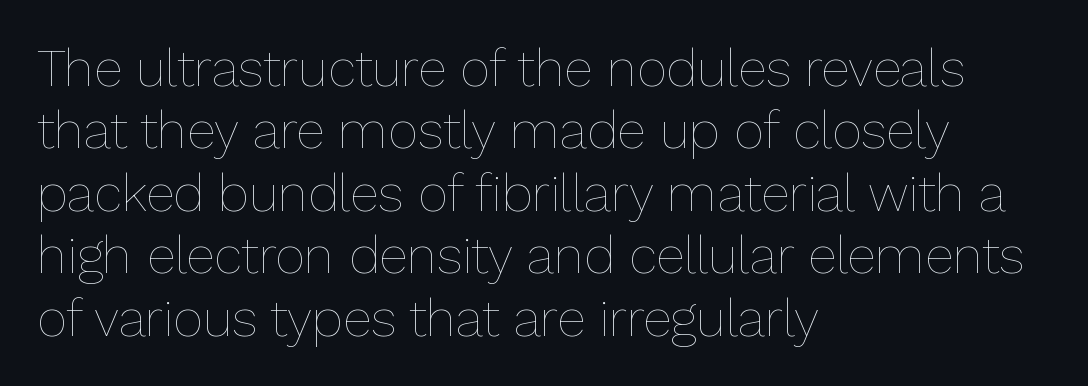
Q: Is the text bold? A: No.
Q: Is the text italic (slanted)? A: No, it is upright.
Q: Is the text underlined? A: No.
Q: How is the paragraph aligned? A: Left-aligned.
Q: Is the spacing between letters normal or unusually wide? A: Normal.
Q: Width (condensed, normal, or wide)? A: Normal.
Q: Stroke contrast? A: Low.
Q: x-height? A: Medium.
Q: Monospaced? A: No.
